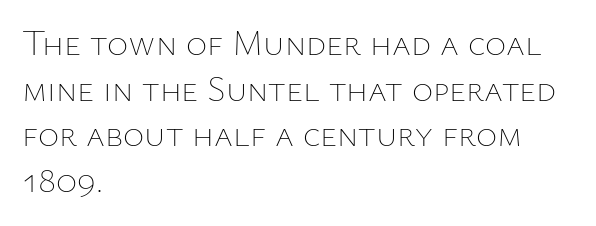
The image shows 36 px thin type, upright; set left-aligned, normal line spacing (1.27x), normal letter spacing, not underlined; low stroke contrast and a medium x-height.
